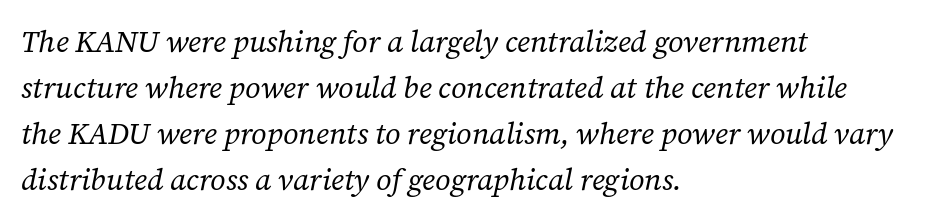
The leading is moderate, giving the passage an even texture. A classic flush-left, rag-right setting is used for this passage. A typesetter would label this face a serif. Is the type heavy? It reads as light-to-regular instead. A bare baseline throughout the passage. This sample uses plain, unmodified letter spacing.
